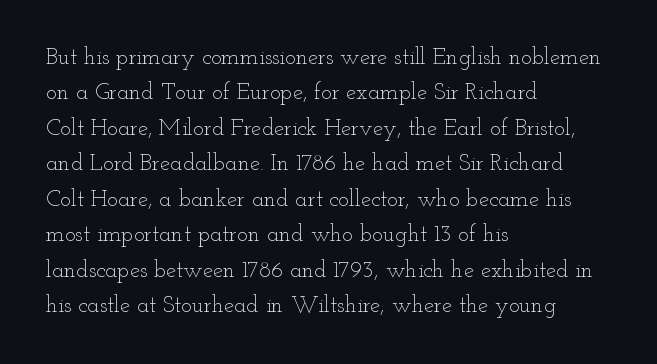
Q: Is the text bold? A: No.
Q: Is the text italic (slanted)? A: No, it is upright.
Q: Is the text underlined? A: No.
Q: How is the paragraph aligned? A: Left-aligned.
Q: Is the spacing between letters normal or unusually wide? A: Normal.
Q: Is the spacing between lines tight, normal or loose? A: Normal.
